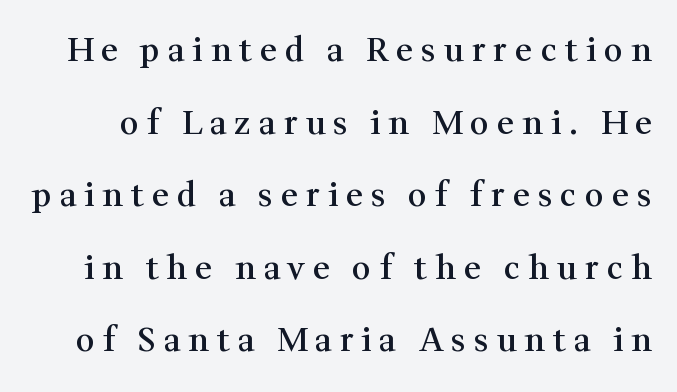
The image shows 33 px semibold serif type, upright; set loose line spacing (2.2x), unusually wide letter spacing (+0.24 em), not underlined; medium stroke contrast and a medium x-height.
